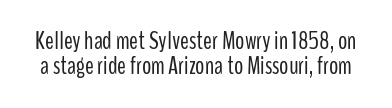
The image shows 26 px text type, upright; set tight line spacing (0.98x), normal letter spacing, not underlined.
